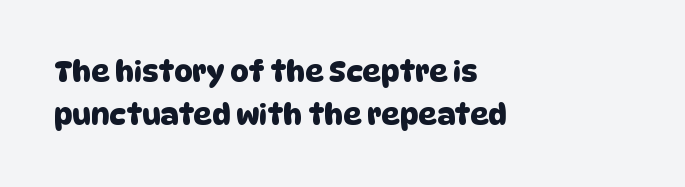
Q: Is the typeface a serif or a sans-serif typeface? A: Sans-serif.
Q: Is the text underlined? A: No.
Q: How is the paragraph aligned? A: Left-aligned.
Q: Is the spacing between letters normal or unusually wide? A: Normal.
Q: Is the spacing between lines tight, normal or loose? A: Normal.
Q: Width (condensed, normal, or wide)? A: Normal.
Q: Stroke contrast? A: Low.
Q: x-height? A: Large.
Q: Monospaced? A: No.
